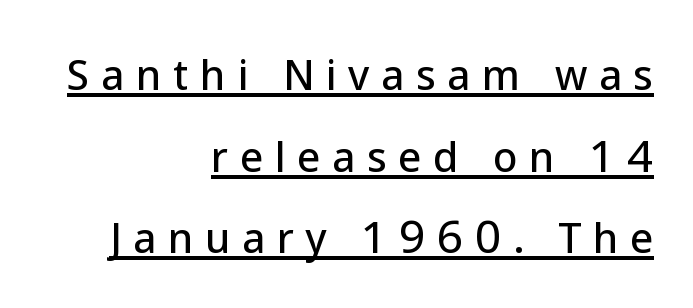
Q: Is the text italic (slanted)? A: No, it is upright.
Q: Is the typeface a serif or a sans-serif typeface? A: Sans-serif.
Q: Is the text underlined? A: Yes.
Q: How is the paragraph aligned? A: Right-aligned.
Q: Is the spacing between letters normal or unusually wide? A: Unusually wide.
Q: Is the spacing between lines tight, normal or loose? A: Loose.
Q: Width (condensed, normal, or wide)? A: Normal.
Q: Stroke contrast? A: Low.
Q: x-height? A: Medium.
Q: Monospaced? A: No.
